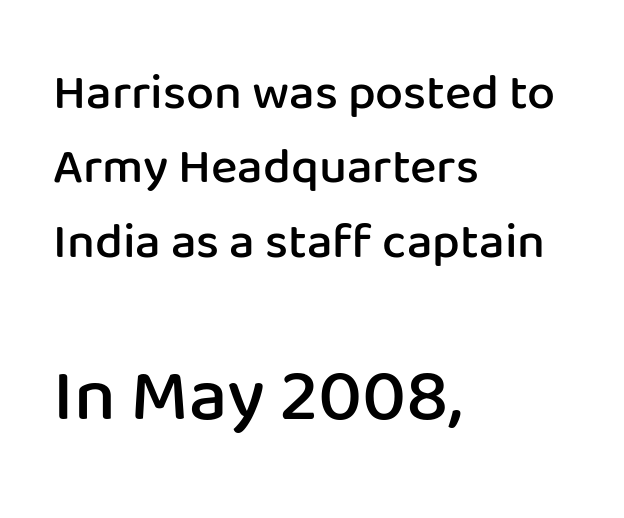
This is moderately heavy type, rendered in semibold. This is the regular roman posture of the typeface. The lines in this sample share a left origin and differ only in where they stop. Check the space under the baseline: it is left empty. The more generous point size was reserved for the lower chunk.
